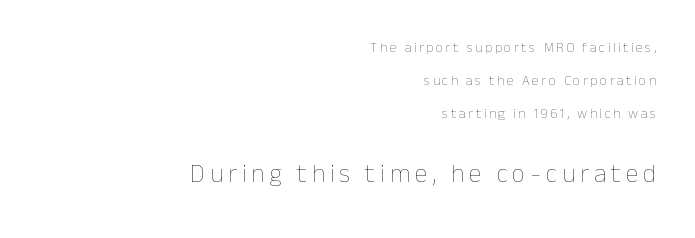
The weight tops out at a normal text grade. The line-height multiplier appears high, well above default. Notice how the passage keeps a crisp vertical edge on the right only. Ascenders rise straight up at ninety degrees. Scale increases going downward across the two blocks. Only glyphs here, with clear space below each row.
